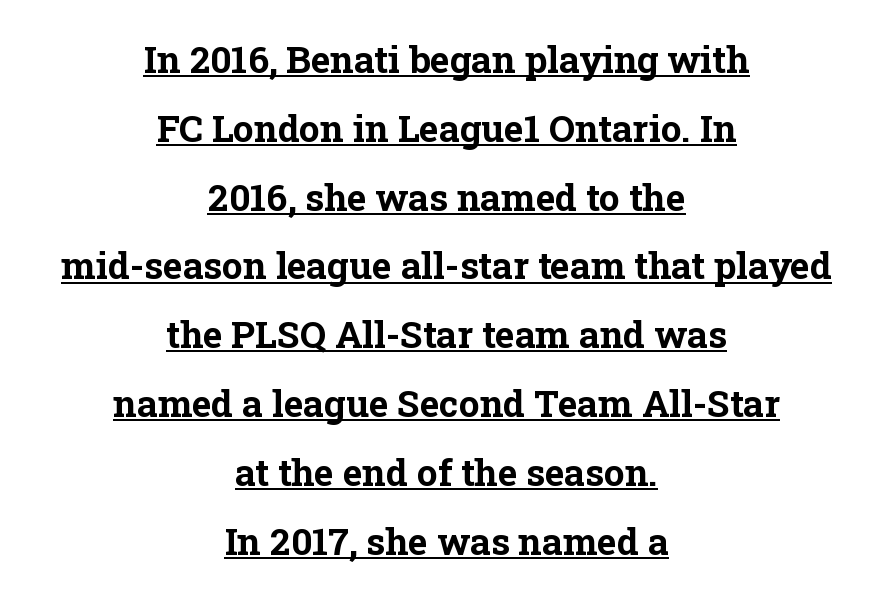
The letters are bold, with thick, heavy strokes. Old-style or modern, the face here clearly has serifs. Honestly, the underline is the first thing you notice here. Compared with typical body copy, the letter spacing here is the same. The rag falls on both sides of this text block equally. These lines are rendered in a variable-pitch font.
